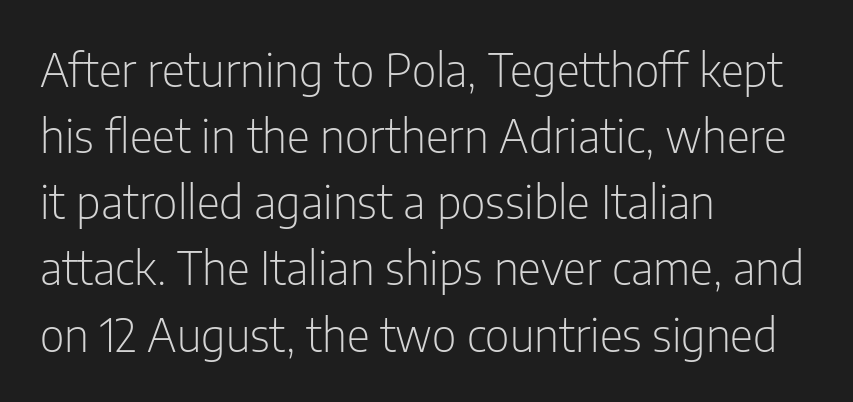
{"serif": "no", "italic": "no", "bold": "no", "weight": "light", "width": "condensed", "stroke_contrast": "low", "x_height": "medium", "monospaced": "no", "underline": "no", "align": "left", "line_spacing": "normal", "line_spacing_ratio": 1.47, "letter_spacing": "normal", "letter_spacing_em": 0.0, "glyph_px": 45}
